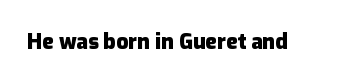
Q: Is the text bold? A: Yes.
Q: Is the text italic (slanted)? A: No, it is upright.
Q: Is the text underlined? A: No.
Q: Is the spacing between letters normal or unusually wide? A: Normal.
